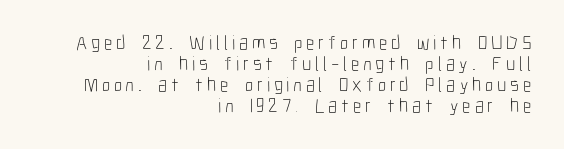
{"italic": "no", "bold": "no", "underline": "no", "align": "right", "line_spacing": "tight", "line_spacing_ratio": 1.05, "glyph_px": 20}
